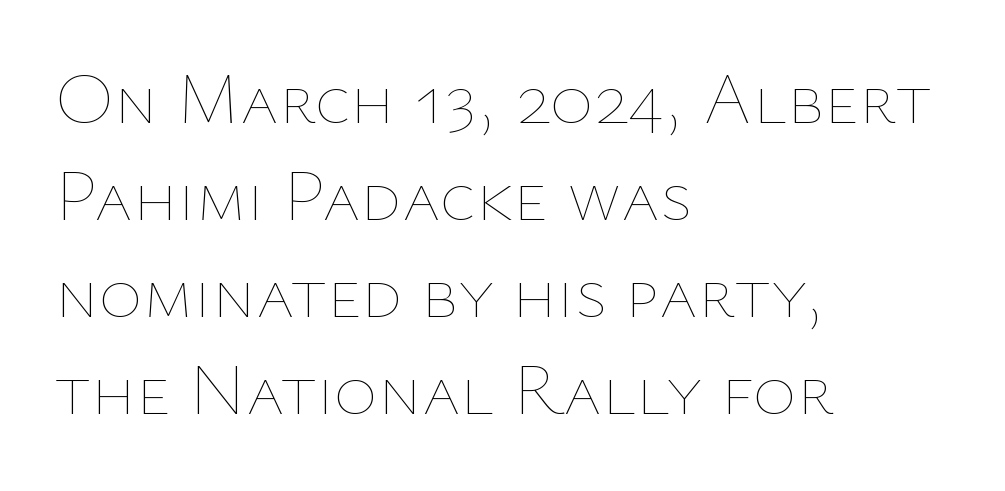
The image shows 74 px thin type, upright; set left-aligned, normal line spacing (1.31x), normal letter spacing, not underlined; low stroke contrast and a medium x-height.
